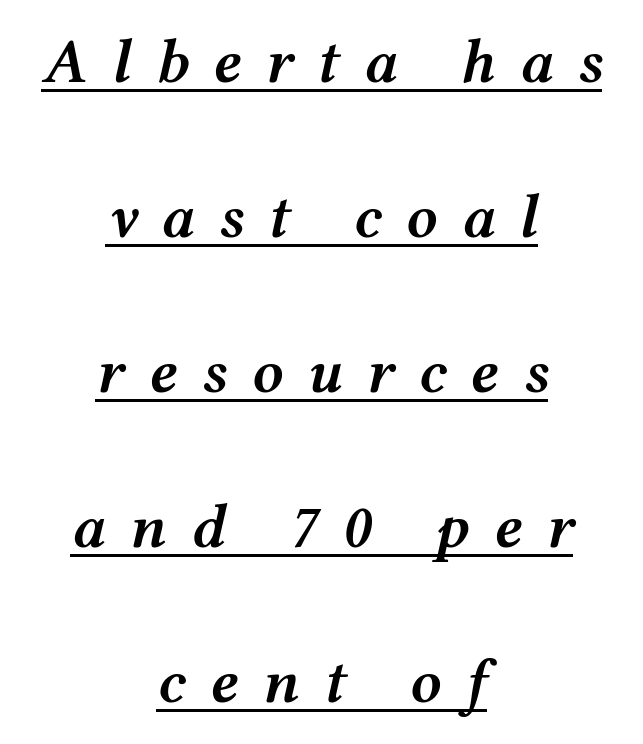
{"italic": "yes", "lean": "right", "slant_degrees": 12, "bold": "semi", "weight": "semibold", "width": "wide", "stroke_contrast": "medium", "x_height": "medium", "monospaced": "no", "underline": "yes", "align": "center", "line_spacing": "loose", "line_spacing_ratio": 2.5, "letter_spacing": "wide", "letter_spacing_em": 0.39, "glyph_px": 62}
